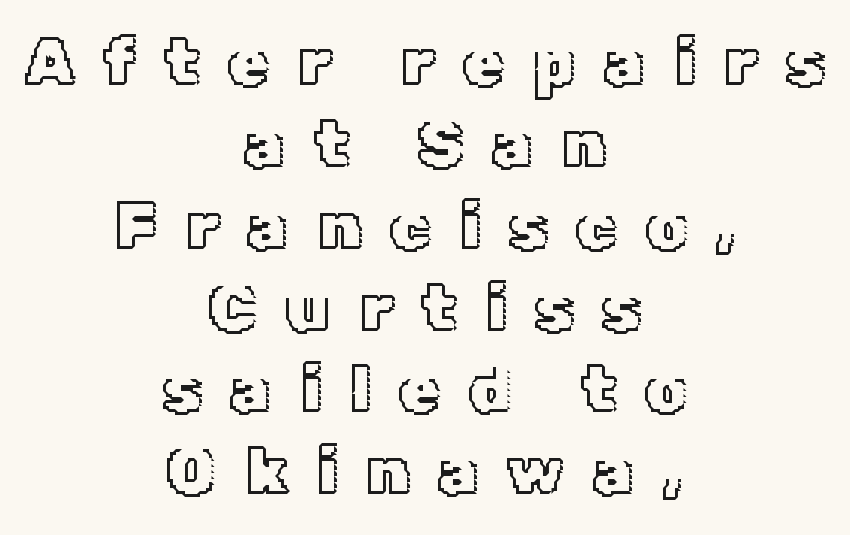
Q: Is the text italic (slanted)? A: No, it is upright.
Q: Is the text underlined? A: No.
Q: How is the paragraph aligned? A: Centered.
Q: Is the spacing between letters normal or unusually wide? A: Unusually wide.
Q: Width (condensed, normal, or wide)? A: Normal.
Q: x-height? A: Medium.
Q: Monospaced? A: No.
